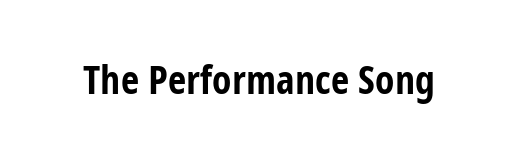
{"serif": "no", "italic": "no", "bold": "yes", "weight": "bold", "width": "condensed", "stroke_contrast": "low", "x_height": "large", "monospaced": "no", "underline": "no", "letter_spacing": "normal", "letter_spacing_em": 0.0, "glyph_px": 40}
